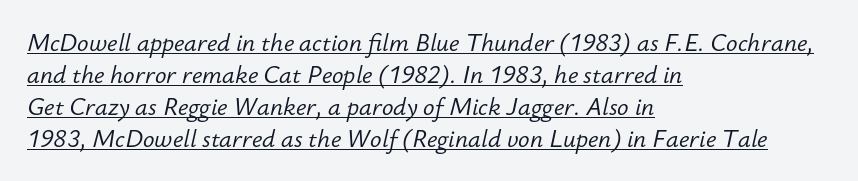
The specimen reads as italic at a glance. Stroke thickness stays within the range of a standard reading face or lighter. Quick note: underline on. Standard letterfit; no display-style spreading of the glyphs. The designer left line spacing at the default. In CSS terms this would be text-align: left.
